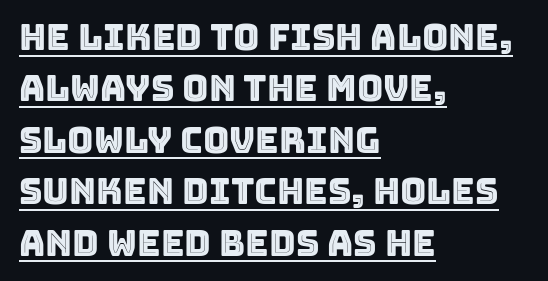
The image shows 36 px text type, upright; set left-aligned, normal line spacing (1.43x), normal letter spacing, underlined; a large x-height.
